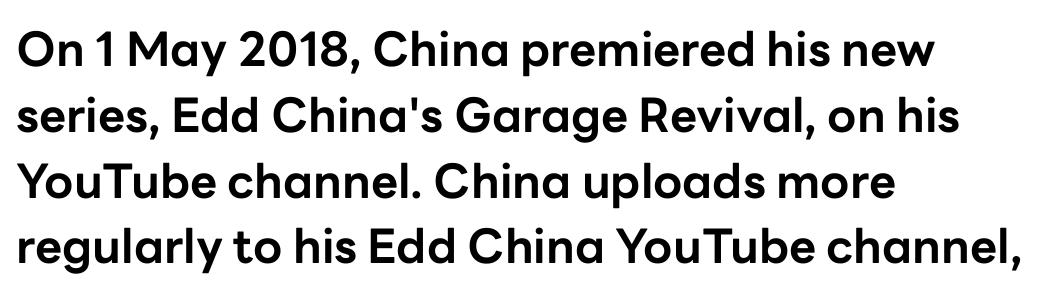
Q: Is the text bold? A: Yes.
Q: Is the text italic (slanted)? A: No, it is upright.
Q: Is the typeface a serif or a sans-serif typeface? A: Sans-serif.
Q: Is the text underlined? A: No.
Q: How is the paragraph aligned? A: Left-aligned.
Q: Is the spacing between letters normal or unusually wide? A: Normal.
Q: Is the spacing between lines tight, normal or loose? A: Normal.
Q: Width (condensed, normal, or wide)? A: Normal.
Q: Stroke contrast? A: Low.
Q: x-height? A: Medium.
Q: Monospaced? A: No.
